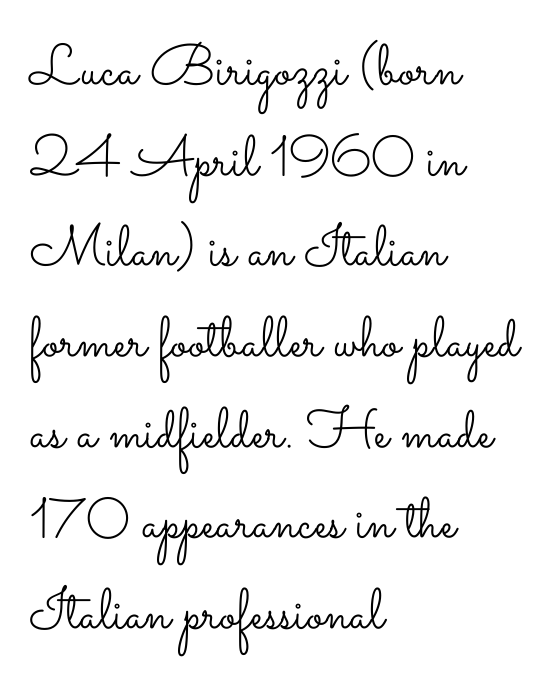
Q: Is the text bold? A: No.
Q: Is the text italic (slanted)? A: Yes.
Q: Is the text underlined? A: No.
Q: How is the paragraph aligned? A: Left-aligned.
Q: Is the spacing between letters normal or unusually wide? A: Normal.
Q: Is the spacing between lines tight, normal or loose? A: Normal.
Q: Width (condensed, normal, or wide)? A: Wide.
Q: Stroke contrast? A: Low.
Q: x-height? A: Small.
Q: Monospaced? A: No.
